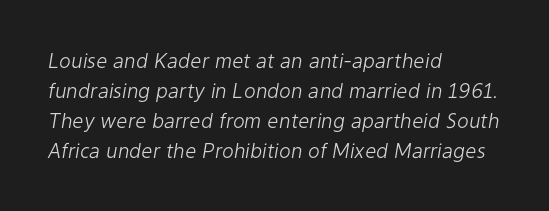
{"italic": "yes", "lean": "right", "slant_degrees": 9, "bold": "no", "underline": "no", "align": "left", "line_spacing": "normal", "line_spacing_ratio": 1.5, "letter_spacing": "normal", "letter_spacing_em": 0.0, "glyph_px": 20}
